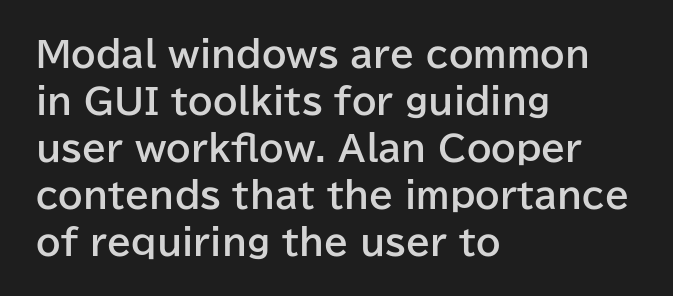
The image shows 35 px bold sans-serif type, upright; set left-aligned, normal line spacing (1.34x), normal letter spacing, not underlined; low stroke contrast and a medium x-height.
